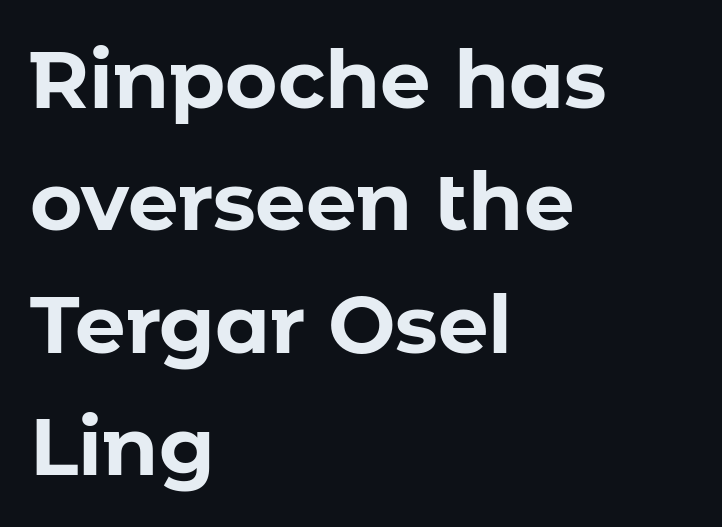
Q: Is the text bold? A: Yes.
Q: Is the text italic (slanted)? A: No, it is upright.
Q: Is the typeface a serif or a sans-serif typeface? A: Sans-serif.
Q: Is the text underlined? A: No.
Q: How is the paragraph aligned? A: Left-aligned.
Q: Is the spacing between letters normal or unusually wide? A: Normal.
Q: Is the spacing between lines tight, normal or loose? A: Normal.
Q: Width (condensed, normal, or wide)? A: Normal.
Q: Stroke contrast? A: Low.
Q: x-height? A: Medium.
Q: Monospaced? A: No.
